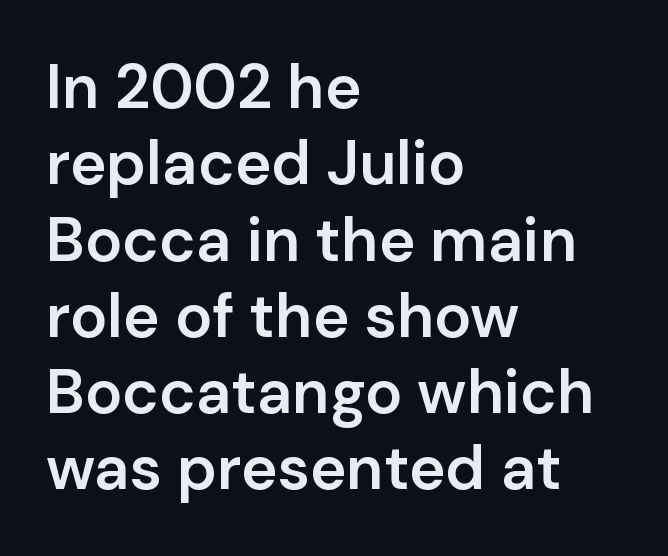
Each letter's strokes conclude bluntly, with no projecting serifs. The baseline area is clear. The paragraph shown leans on its left margin. Nobody touched the tracking dial on this one.
